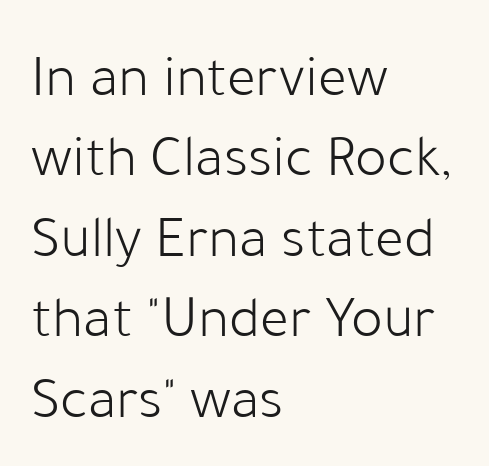
Default kerning and tracking; the words read as compact shapes. The setting favours the left margin, as ordinary paragraphs usually do. The characters display no serif detailing; their extremities are plain. Do the characters align in a grid? No, the font is proportional. Rendered with straight, roman letterforms. No letter is thick-stroked: the sample isn't bold.
